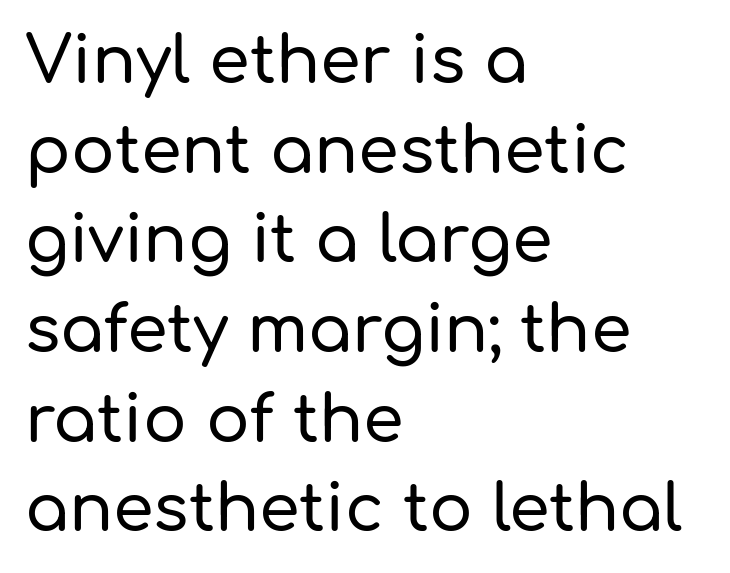
{"serif": "no", "italic": "no", "width": "normal", "stroke_contrast": "low", "x_height": "medium", "monospaced": "no", "underline": "no", "align": "left", "line_spacing": "normal", "line_spacing_ratio": 1.38, "letter_spacing": "normal", "letter_spacing_em": 0.0, "glyph_px": 65}
